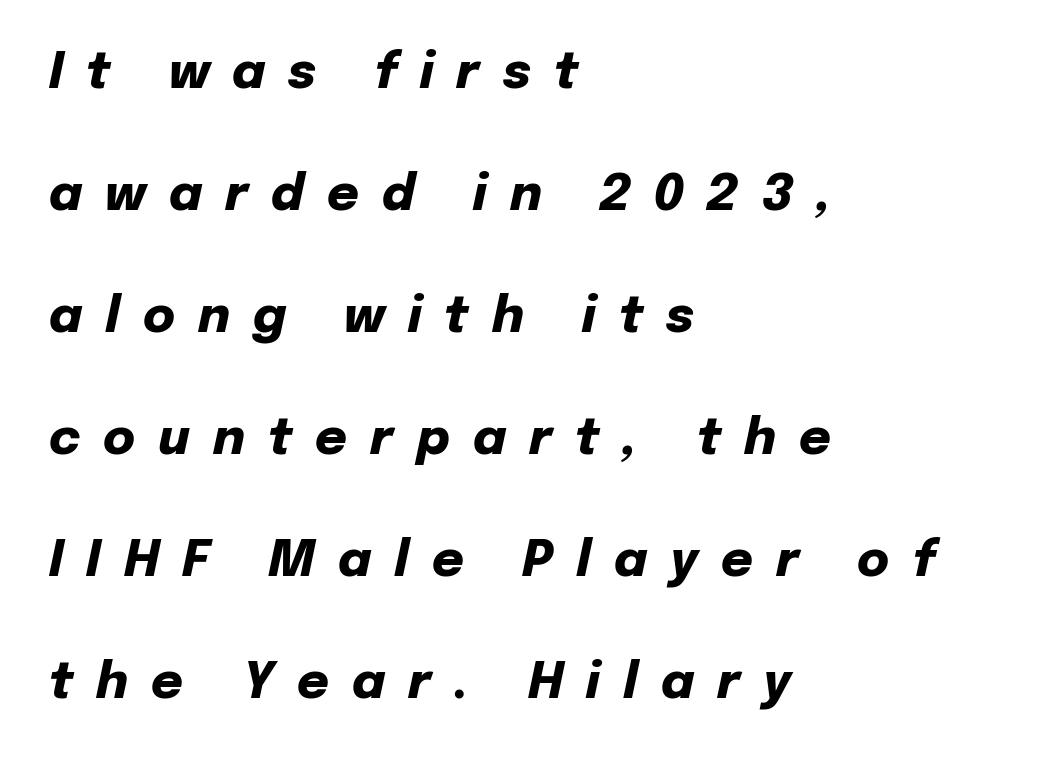
{"italic": "yes", "lean": "right", "slant_degrees": 12, "bold": "yes", "weight": "heavy", "width": "normal", "stroke_contrast": "low", "x_height": "medium", "monospaced": "no", "underline": "no", "align": "left", "line_spacing": "loose", "line_spacing_ratio": 2.49, "letter_spacing": "wide", "letter_spacing_em": 0.47, "glyph_px": 49}
